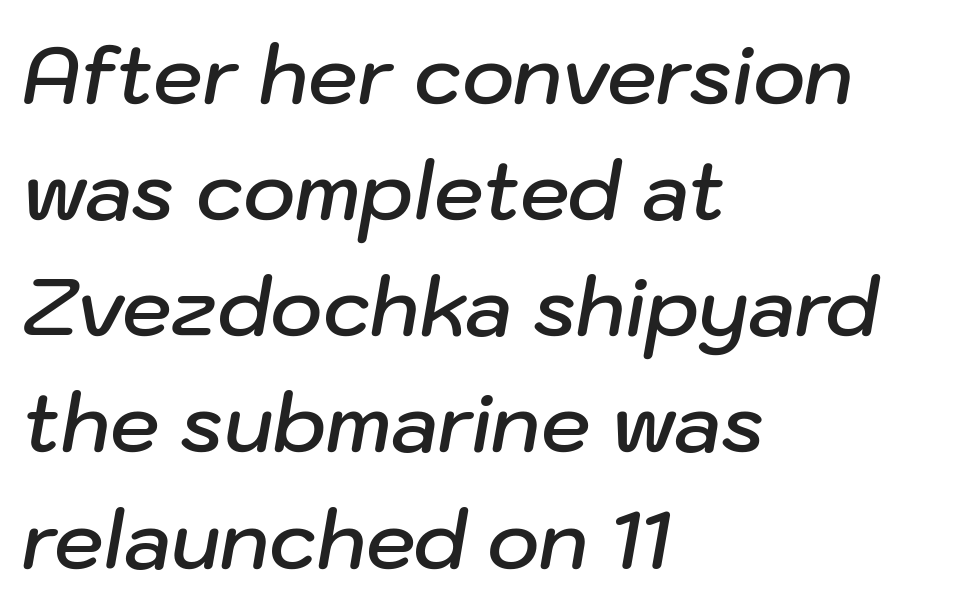
Every letter is mildly thick-stroked: semibold rather than bold. The face used here is proportionally spaced, like ordinary book or web type. The space beneath each line is pristine and unruled. Nobody touched the tracking dial on this one.
